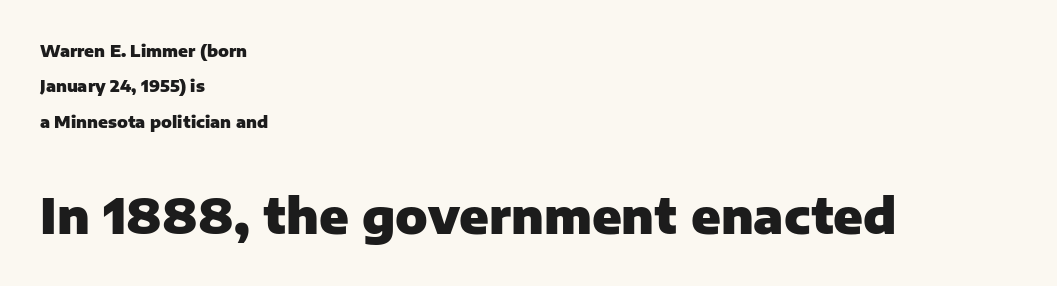
The image shows 48 px heavy sans-serif type, upright; set left-aligned, loose line spacing (2.21x), normal letter spacing, not underlined; the second (bottom) block is 3.0x larger; low stroke contrast and a medium x-height.
